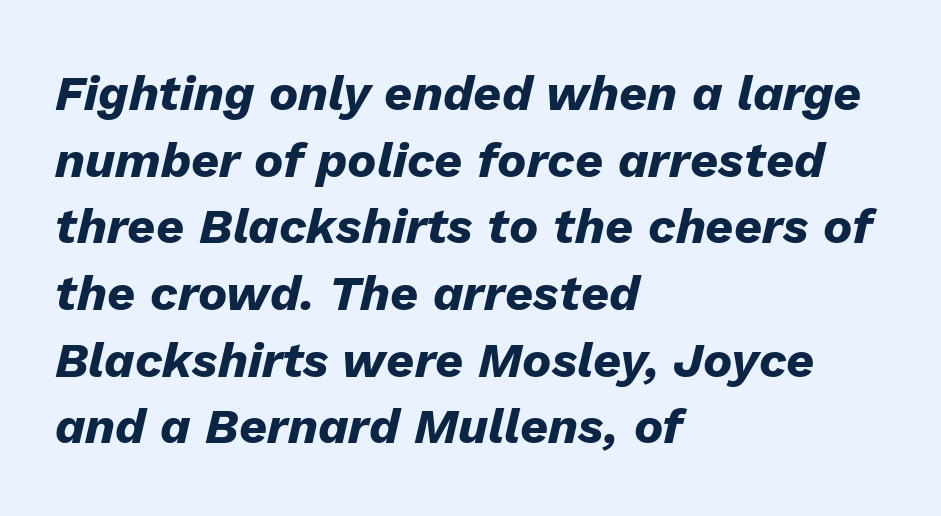
Q: Is the text bold? A: Yes.
Q: Is the text italic (slanted)? A: Yes, it leans right by about 13 degrees.
Q: Is the text underlined? A: No.
Q: How is the paragraph aligned? A: Left-aligned.
Q: Is the spacing between letters normal or unusually wide? A: Normal.
Q: Is the spacing between lines tight, normal or loose? A: Normal.
Q: Width (condensed, normal, or wide)? A: Normal.
Q: Stroke contrast? A: Low.
Q: x-height? A: Medium.
Q: Monospaced? A: No.
